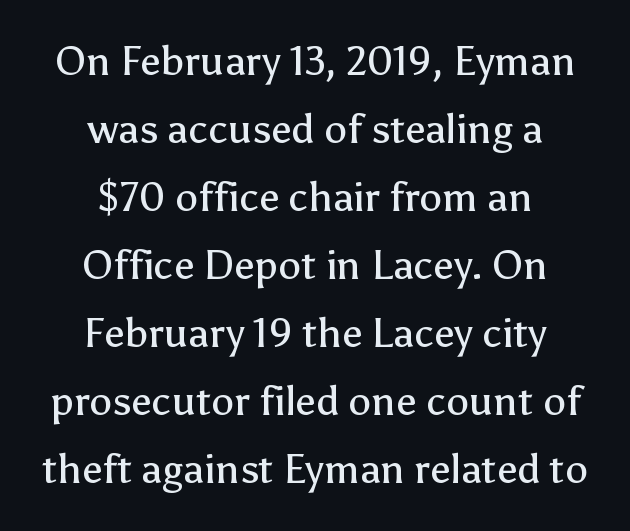
Students, note that the glyphs here touch the page at normal intervals. Beneath every word, the page is bare. A quiet, ordinary-to-light weight characterises the typeface. One-word summary of the alignment: center. Ascenders rise straight up at ninety degrees.
